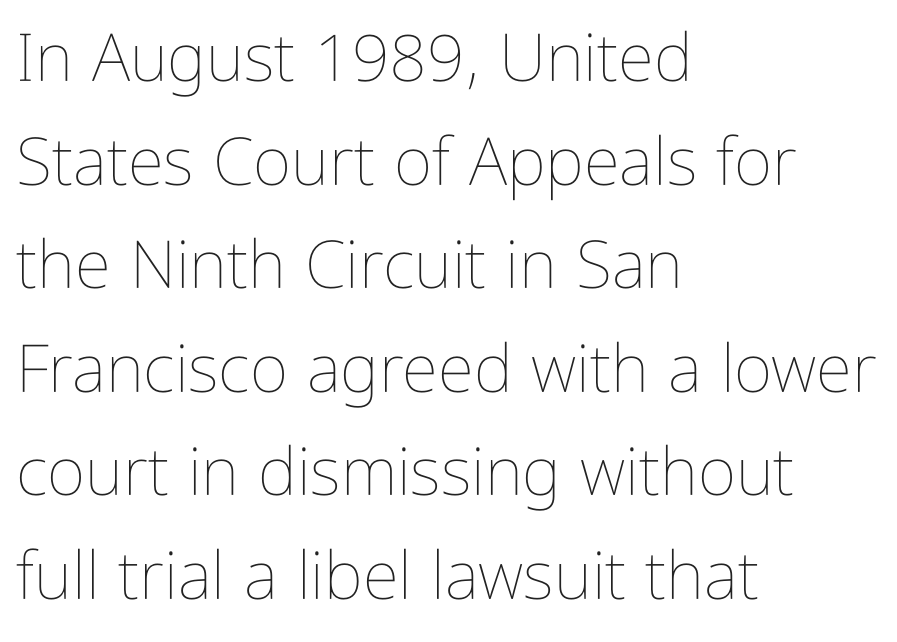
The image shows 66 px thin, condensed type, upright; set left-aligned, normal line spacing (1.57x), normal letter spacing, not underlined; low stroke contrast and a medium x-height.
